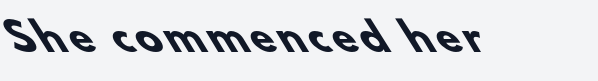
Check where the strokes stop: nothing finishes them off — pure sans. Only glyphs here, with clear space below each row. Compared with an ordinary text face, these strokes are far heavier — a full bold. Spacing verdict: proportional, widths tailored to each character.
